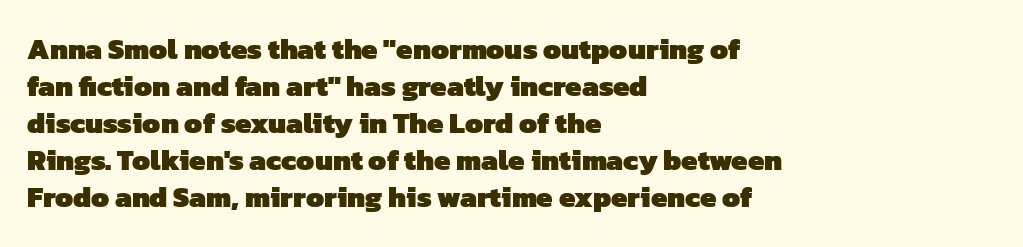
The type family on display is of the sans-serif kind. Heft: maximum for text — a bold. The passage shown is typed in a proportional face where columns would drift. Honestly, the letter spacing is just normal — you wouldn't notice it. The rag falls on the right side of this text block. Each row of text sits above clean, open space.
